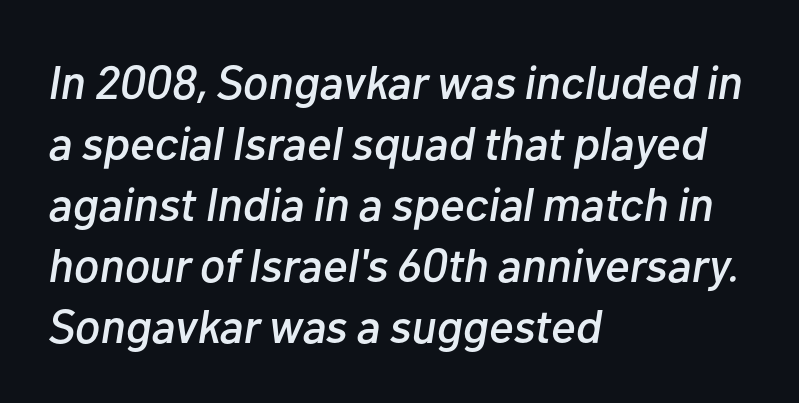
{"italic": "yes", "lean": "right", "slant_degrees": 10, "width": "normal", "stroke_contrast": "low", "x_height": "medium", "monospaced": "no", "underline": "no", "align": "left", "line_spacing": "normal", "line_spacing_ratio": 1.3, "letter_spacing": "normal", "letter_spacing_em": 0.0, "glyph_px": 47}
